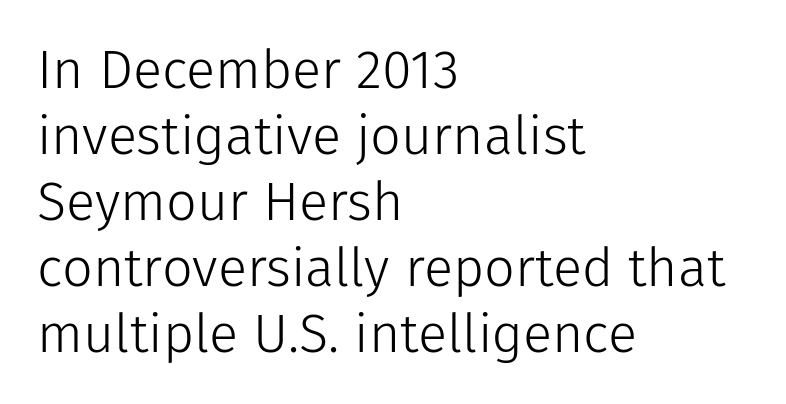
Q: Is the text bold? A: No.
Q: Is the text italic (slanted)? A: No, it is upright.
Q: Is the typeface a serif or a sans-serif typeface? A: Sans-serif.
Q: Is the text underlined? A: No.
Q: How is the paragraph aligned? A: Left-aligned.
Q: Is the spacing between letters normal or unusually wide? A: Normal.
Q: Width (condensed, normal, or wide)? A: Normal.
Q: Stroke contrast? A: Low.
Q: x-height? A: Medium.
Q: Monospaced? A: No.
